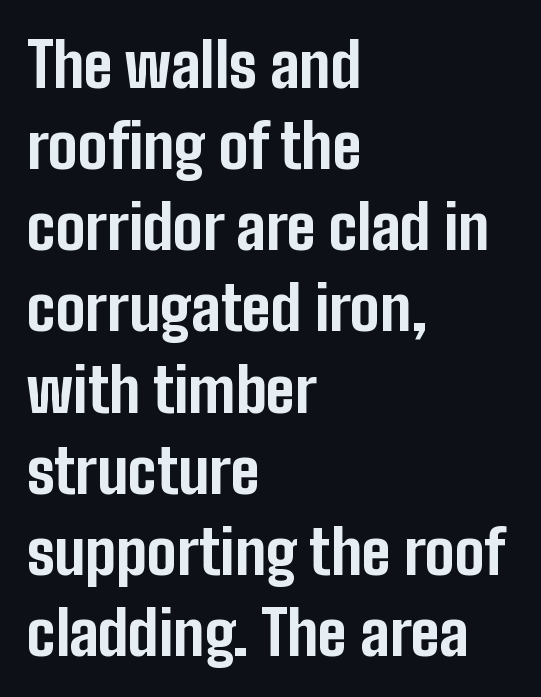
The tracking reads as untouched default to a designer's eye. Is there much room between lines? A standard amount, neither cramped nor airy. Type style note: lacks serifs. Posture: straight, roman, zero tilt. Varying glyph widths throughout — classic text-font behaviour.
